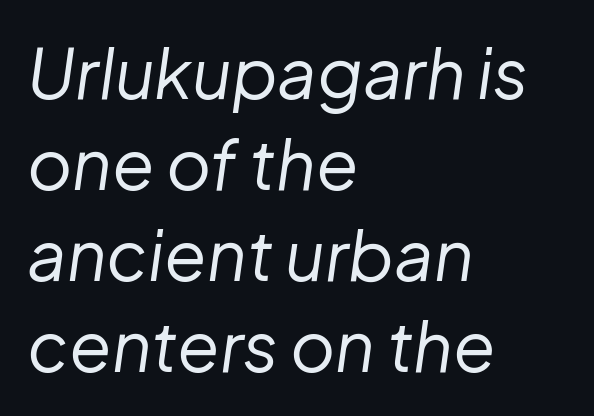
Q: Is the text bold? A: No.
Q: Is the text italic (slanted)? A: Yes, it leans right by about 8 degrees.
Q: Is the text underlined? A: No.
Q: How is the paragraph aligned? A: Left-aligned.
Q: Is the spacing between letters normal or unusually wide? A: Normal.
Q: Is the spacing between lines tight, normal or loose? A: Normal.
Q: Width (condensed, normal, or wide)? A: Normal.
Q: Stroke contrast? A: Low.
Q: x-height? A: Medium.
Q: Monospaced? A: No.
